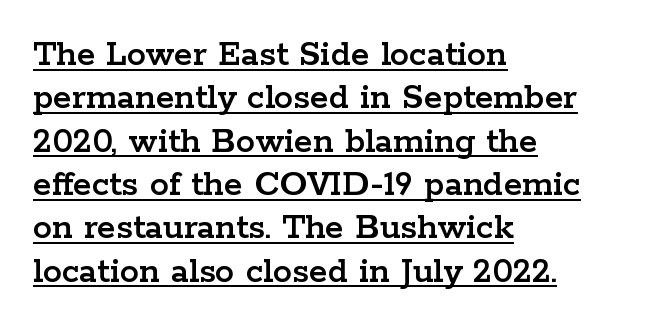
Q: Is the text italic (slanted)? A: No, it is upright.
Q: Is the typeface a serif or a sans-serif typeface? A: Serif.
Q: Is the text underlined? A: Yes.
Q: How is the paragraph aligned? A: Left-aligned.
Q: Is the spacing between letters normal or unusually wide? A: Normal.
Q: Is the spacing between lines tight, normal or loose? A: Tight.
Q: Width (condensed, normal, or wide)? A: Wide.
Q: Stroke contrast? A: Low.
Q: x-height? A: Medium.
Q: Monospaced? A: No.
